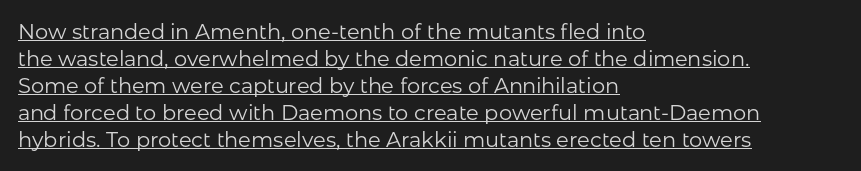
Q: Is the text bold? A: No.
Q: Is the text italic (slanted)? A: No, it is upright.
Q: Is the text underlined? A: Yes.
Q: How is the paragraph aligned? A: Left-aligned.
Q: Is the spacing between letters normal or unusually wide? A: Normal.
Q: Is the spacing between lines tight, normal or loose? A: Normal.
